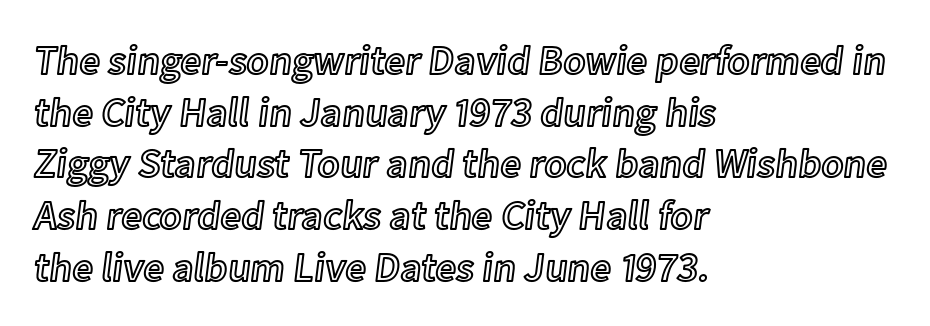
These lines keep a tight, regular rhythm from letter to letter. Has an underline been added? It has not. Left-aligned paragraph, ragged on the right. Honestly, the row spacing looks completely unremarkable.
